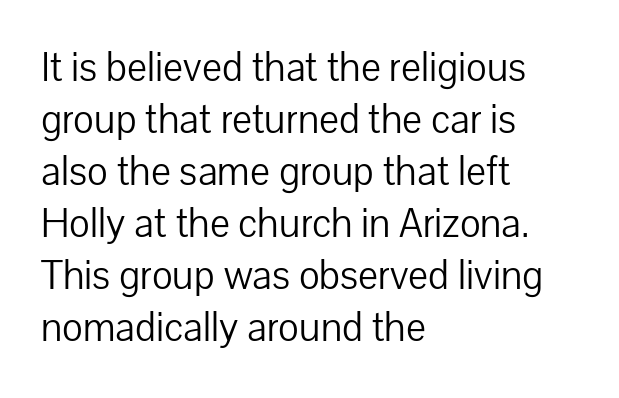
The image shows 42 px light sans-serif type, upright; set left-aligned, line spacing 1.24x, normal letter spacing, not underlined; low stroke contrast and a medium x-height.
